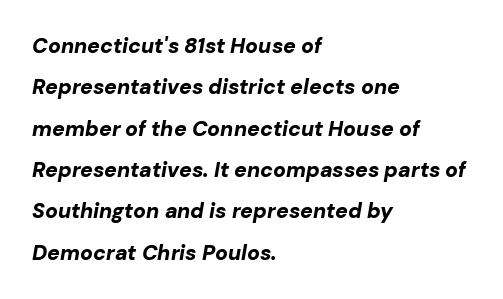
{"italic": "yes", "lean": "right", "slant_degrees": 10, "bold": "yes", "underline": "no", "align": "left", "line_spacing": "loose", "line_spacing_ratio": 1.97, "letter_spacing": "normal", "letter_spacing_em": 0.0, "glyph_px": 21}
